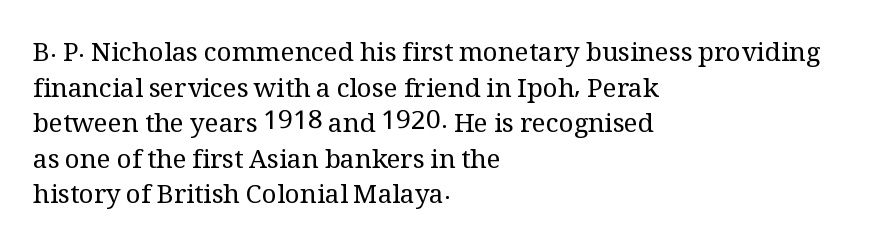
Q: Is the text bold? A: No.
Q: Is the text italic (slanted)? A: No, it is upright.
Q: Is the text underlined? A: No.
Q: How is the paragraph aligned? A: Left-aligned.
Q: Is the spacing between letters normal or unusually wide? A: Normal.
Q: Is the spacing between lines tight, normal or loose? A: Normal.
